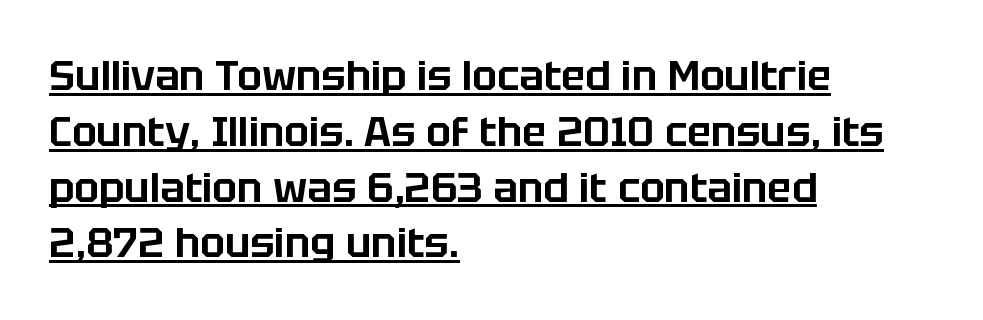
{"serif": "no", "italic": "no", "width": "normal", "stroke_contrast": "low", "x_height": "large", "monospaced": "no", "underline": "yes", "align": "left", "line_spacing": "normal", "line_spacing_ratio": 1.36, "letter_spacing": "normal", "letter_spacing_em": 0.0, "glyph_px": 41}
